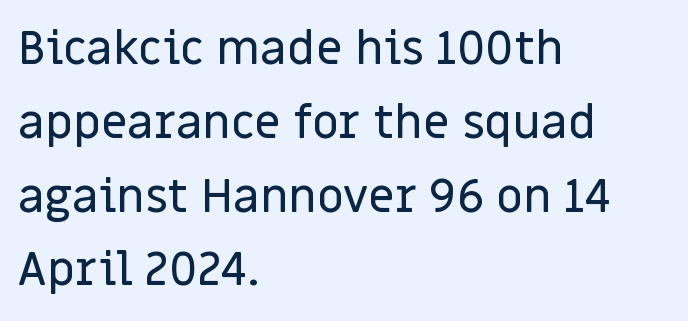
The typesetter chose a ragged-right arrangement here. Proportional: the letters do not fall into vertical columns. Check the space under the baseline: it is left empty. Line spacing here is normal. Compared with typical body copy, the letter spacing here is the same. Nope, no serifs anywhere on these letters.
